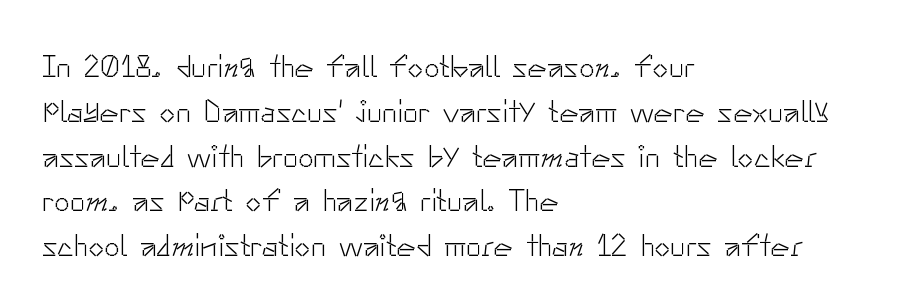
A clean baseline with only descenders dipping below it. Letterform terminals end flat and unadorned throughout the passage. Is this a fixed-width face? No — the glyphs have proportional, varying widths. The compositor pushed each line to the left boundary. Nope, not italic — everything's standing straight.
